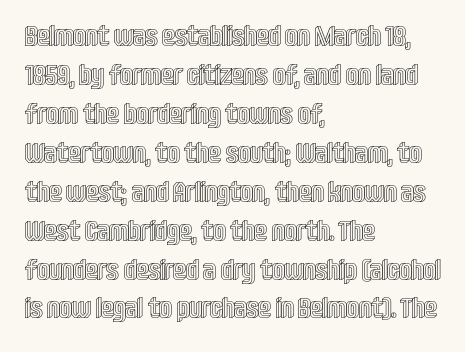
The image shows 28 px condensed type, upright; set left-aligned, normal line spacing (1.39x), normal letter spacing, not underlined; a large x-height.
